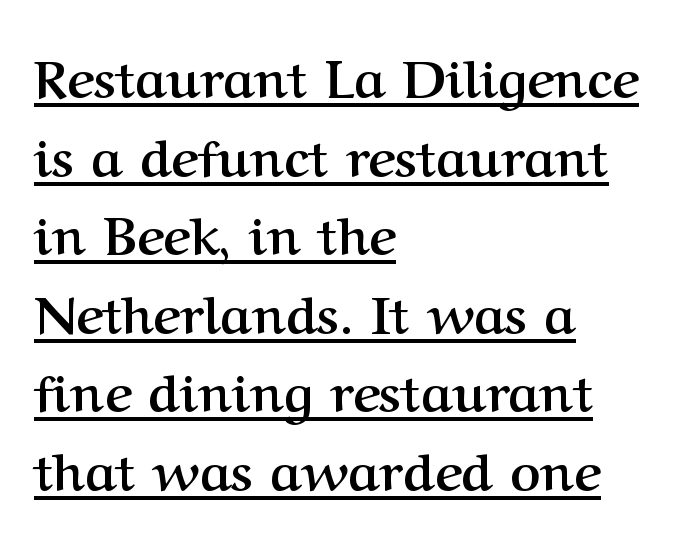
The rows are spaced the way most documents space them. Thick stems and heavy bowls — unmistakably bold. These characters rest on top of a visible drawn line. A roman cut, with each character standing at attention. A typesetter would call this zero additional tracking.
